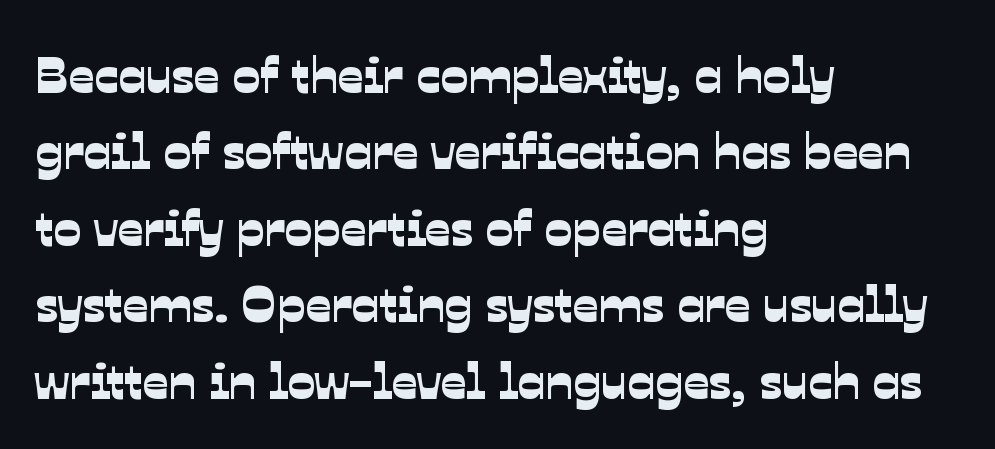
Line spacing here is normal. You can tell from the bare stems that sans-serif type was used. The face used here is proportionally spaced, like ordinary book or web type. Bare-footed words on every line.
